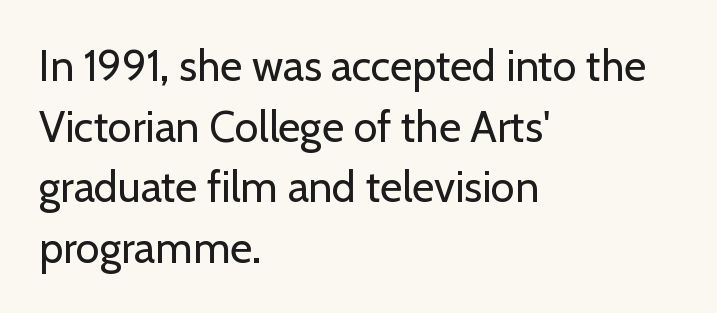
The image shows 43 px regular-weight sans-serif type, upright; set left-aligned, normal line spacing (1.41x), normal letter spacing, not underlined; low stroke contrast and a medium x-height.
